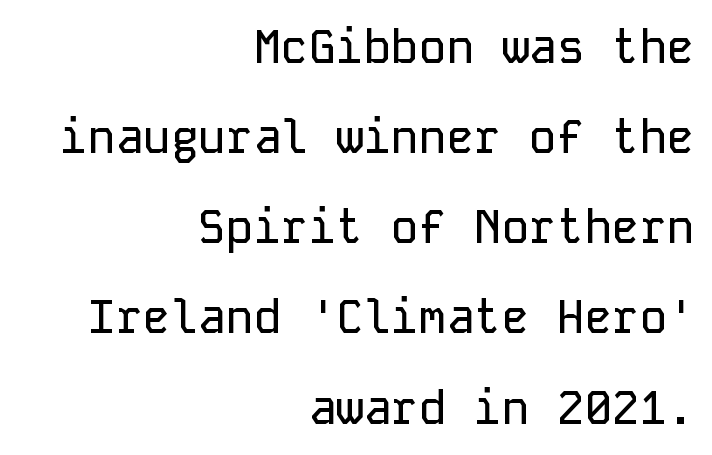
Q: Is the text italic (slanted)? A: No, it is upright.
Q: Is the typeface a serif or a sans-serif typeface? A: Sans-serif.
Q: Is the text underlined? A: No.
Q: How is the paragraph aligned? A: Right-aligned.
Q: Is the spacing between letters normal or unusually wide? A: Normal.
Q: Is the spacing between lines tight, normal or loose? A: Loose.
Q: Width (condensed, normal, or wide)? A: Normal.
Q: Stroke contrast? A: Low.
Q: x-height? A: Medium.
Q: Monospaced? A: Yes.
